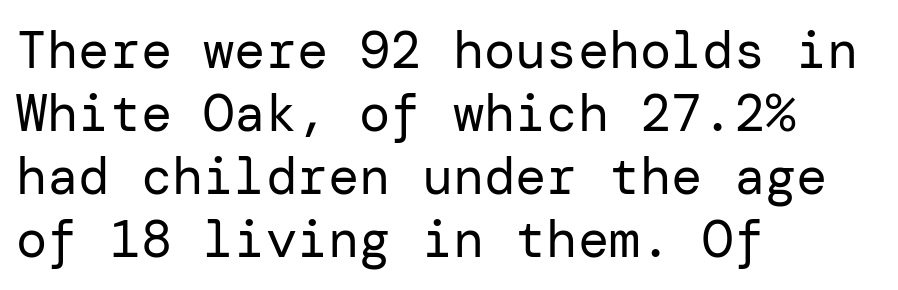
Q: Is the text bold? A: No.
Q: Is the text italic (slanted)? A: No, it is upright.
Q: Is the typeface a serif or a sans-serif typeface? A: Sans-serif.
Q: Is the text underlined? A: No.
Q: How is the paragraph aligned? A: Left-aligned.
Q: Is the spacing between letters normal or unusually wide? A: Normal.
Q: Width (condensed, normal, or wide)? A: Normal.
Q: Stroke contrast? A: Low.
Q: x-height? A: Medium.
